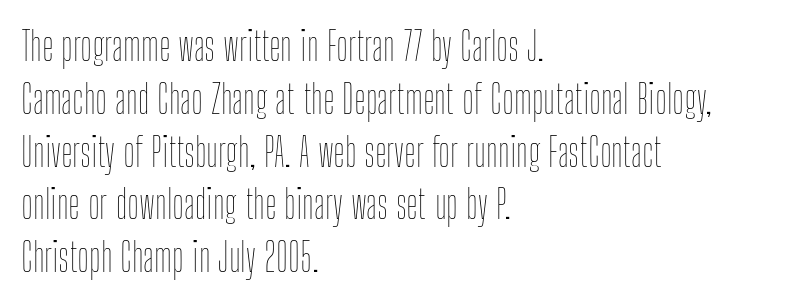
Q: Is the text bold? A: No.
Q: Is the text italic (slanted)? A: No, it is upright.
Q: Is the text underlined? A: No.
Q: How is the paragraph aligned? A: Left-aligned.
Q: Is the spacing between letters normal or unusually wide? A: Normal.
Q: Is the spacing between lines tight, normal or loose? A: Normal.
Q: Width (condensed, normal, or wide)? A: Condensed.
Q: Stroke contrast? A: Low.
Q: x-height? A: Medium.
Q: Monospaced? A: No.
